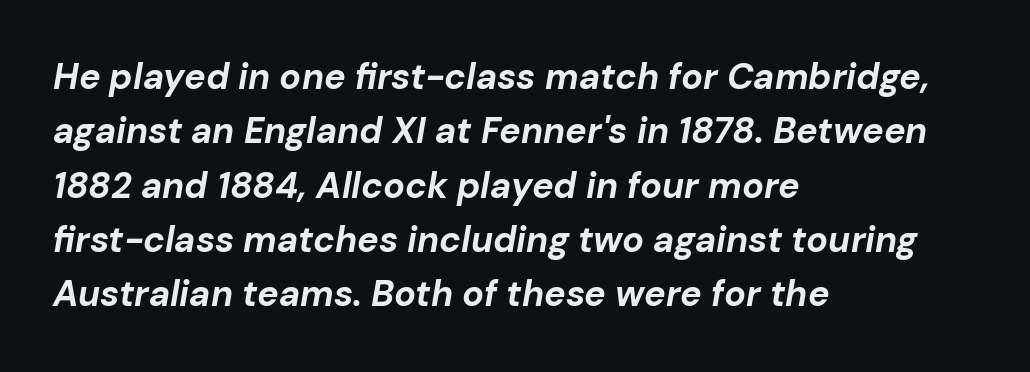
{"italic": "yes", "lean": "right", "slant_degrees": 10, "bold": "yes", "weight": "bold", "width": "normal", "stroke_contrast": "low", "x_height": "medium", "monospaced": "no", "underline": "no", "align": "left", "line_spacing": "normal", "line_spacing_ratio": 1.51, "letter_spacing": "normal", "letter_spacing_em": 0.0, "glyph_px": 36}
